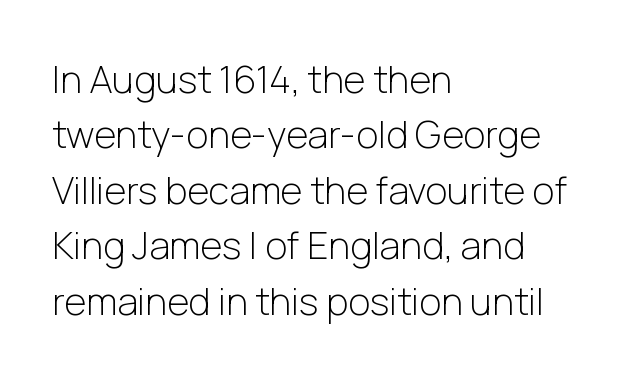
Q: Is the text bold? A: No.
Q: Is the text italic (slanted)? A: No, it is upright.
Q: Is the typeface a serif or a sans-serif typeface? A: Sans-serif.
Q: Is the text underlined? A: No.
Q: How is the paragraph aligned? A: Left-aligned.
Q: Is the spacing between letters normal or unusually wide? A: Normal.
Q: Is the spacing between lines tight, normal or loose? A: Normal.
Q: Width (condensed, normal, or wide)? A: Normal.
Q: Stroke contrast? A: Low.
Q: x-height? A: Medium.
Q: Monospaced? A: No.
